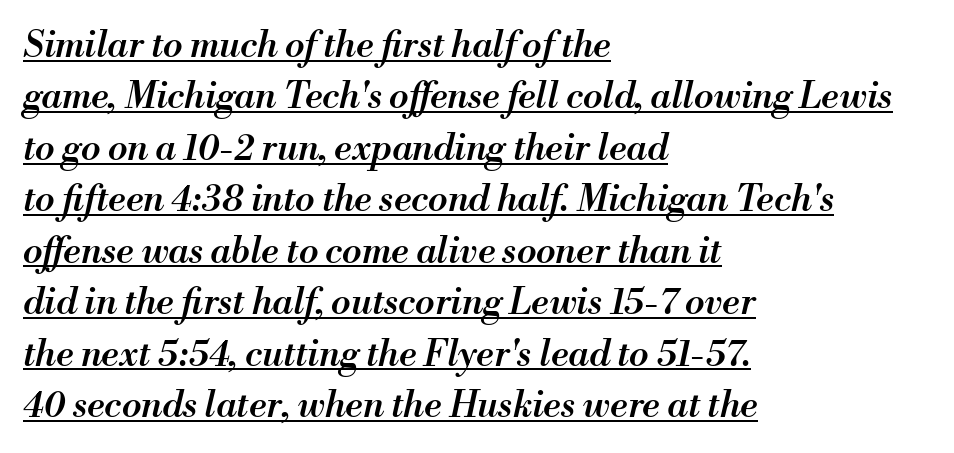
The image shows 36 px semibold type, italic (leaning right); set left-aligned, normal line spacing (1.43x), normal letter spacing, underlined; medium stroke contrast and a small x-height.
